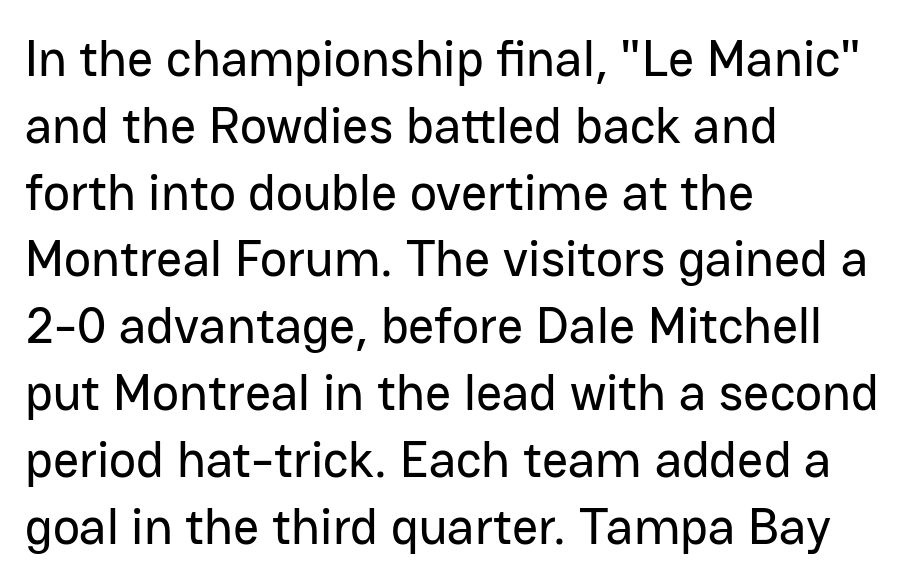
The image shows 51 px sans-serif type, upright; set left-aligned, normal line spacing (1.31x), normal letter spacing, not underlined; low stroke contrast and a medium x-height.
